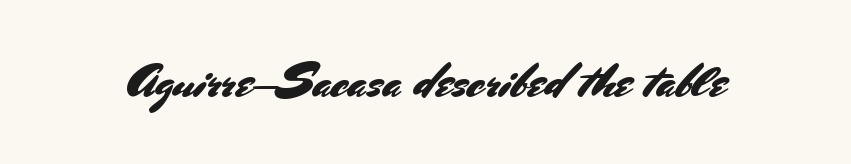
{"serif": "no", "width": "normal", "stroke_contrast": "medium", "x_height": "small", "monospaced": "no", "underline": "no", "letter_spacing": "normal", "letter_spacing_em": 0.0, "glyph_px": 48}
